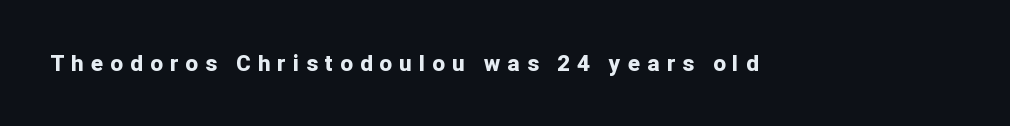
{"italic": "no", "bold": "yes", "underline": "no", "letter_spacing": "wide", "letter_spacing_em": 0.34, "glyph_px": 22}
